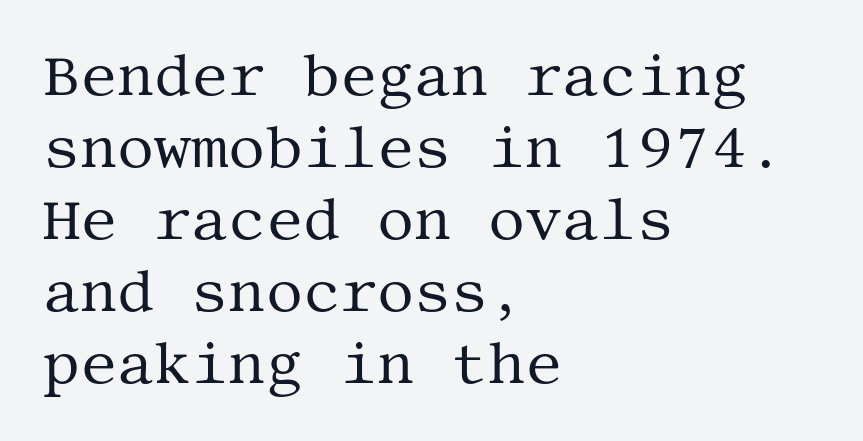
{"serif": "yes", "italic": "no", "bold": "no", "weight": "regular", "width": "normal", "stroke_contrast": "medium", "x_height": "large", "underline": "no", "align": "left", "line_spacing_ratio": 1.24, "letter_spacing": "normal", "letter_spacing_em": 0.0, "glyph_px": 58}
